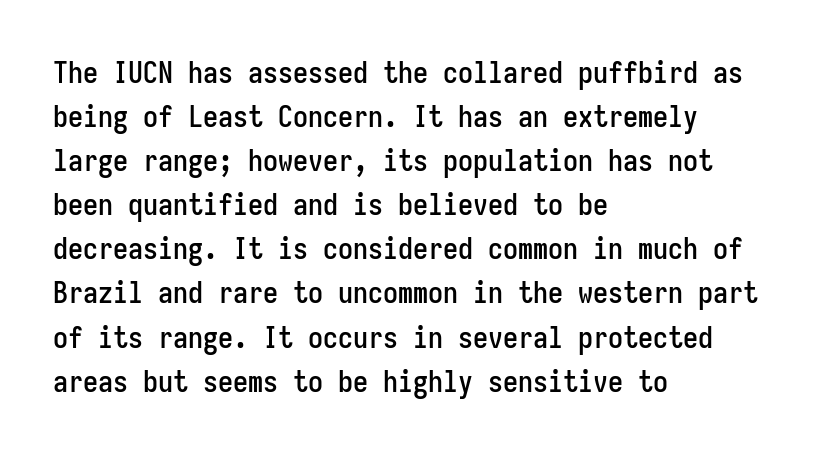
Here the designer chose a console-style face with uniform glyph widths. Ascenders rise straight up at ninety degrees. Bare-footed words on every line. A classic flush-left, rag-right setting is used for this passage. You could call the tracking neutral — neither tight nor loose.
